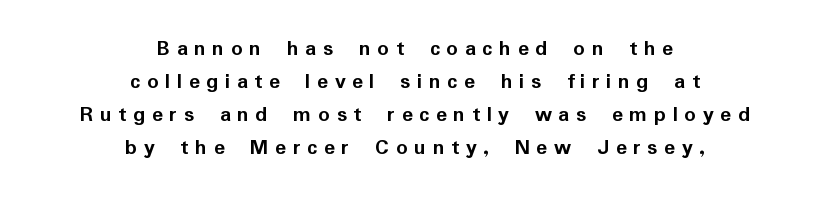
The image shows 23 px bold type, upright; set centered, normal line spacing (1.43x), unusually wide letter spacing (+0.28 em), not underlined.
